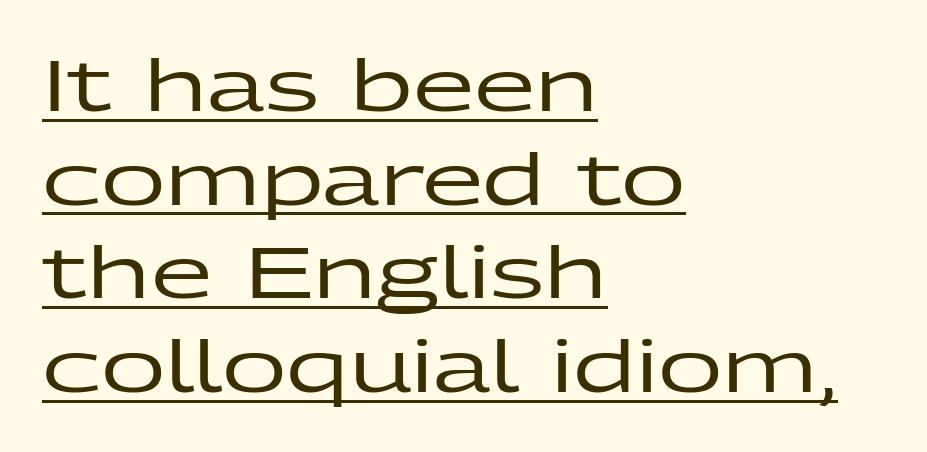
How are the letters spaced? Ordinarily, with no added tracking. Each line starts at the same left margin while the right side varies. Font category for this specimen: sans-serif. Decoration check: the copy is underlined. Note the varied advance widths — an 'i' is clearly narrower than an 'm'.
